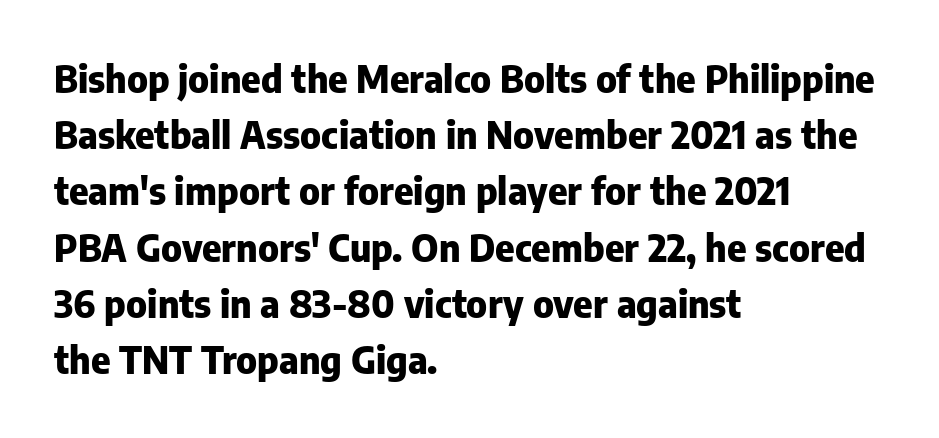
The image shows 37 px heavy sans-serif type, upright; set left-aligned, normal line spacing (1.52x), normal letter spacing, not underlined; low stroke contrast and a medium x-height.
